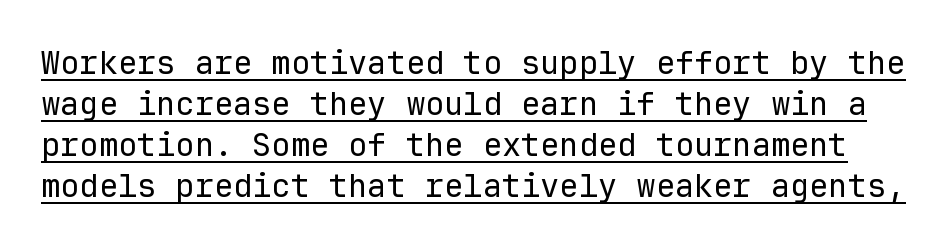
These lines are composed in type without serifs. This is underlined copy, the kind a proofreader might mark for attention. The passage shown has conventional tracking throughout. In terms of posture, this sample is upright. Looks like terminal output: every glyph gets an equal slot. A quiet, ordinary-to-light weight characterises the typeface.
